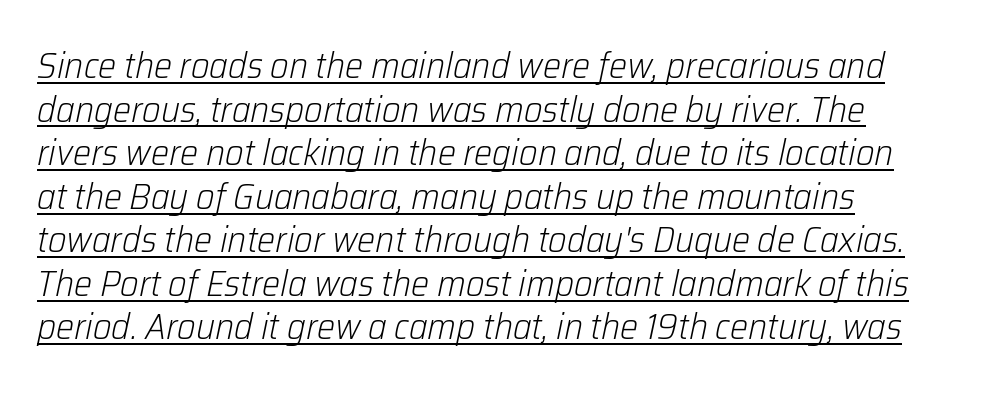
Slant detected: the letters are inclined. Is this a fixed-width face? No — the glyphs have proportional, varying widths. The compositor pushed each line to the left boundary. Weight class: somewhere from thin through regular. There is no visible air inserted between adjacent glyphs.
